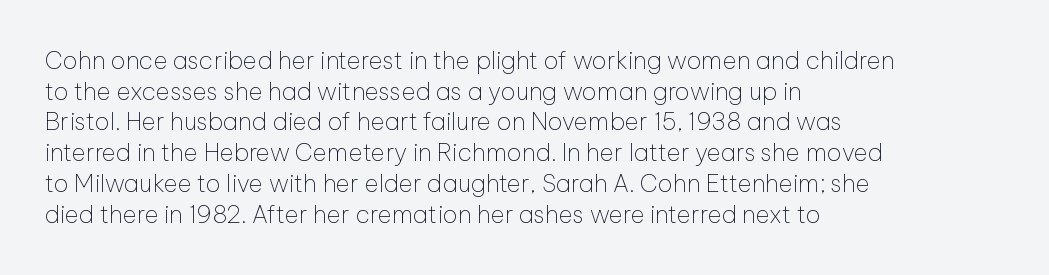
{"italic": "no", "bold": "no", "underline": "no", "align": "left", "line_spacing": "normal", "line_spacing_ratio": 1.28, "letter_spacing": "normal", "letter_spacing_em": 0.0, "glyph_px": 24}
